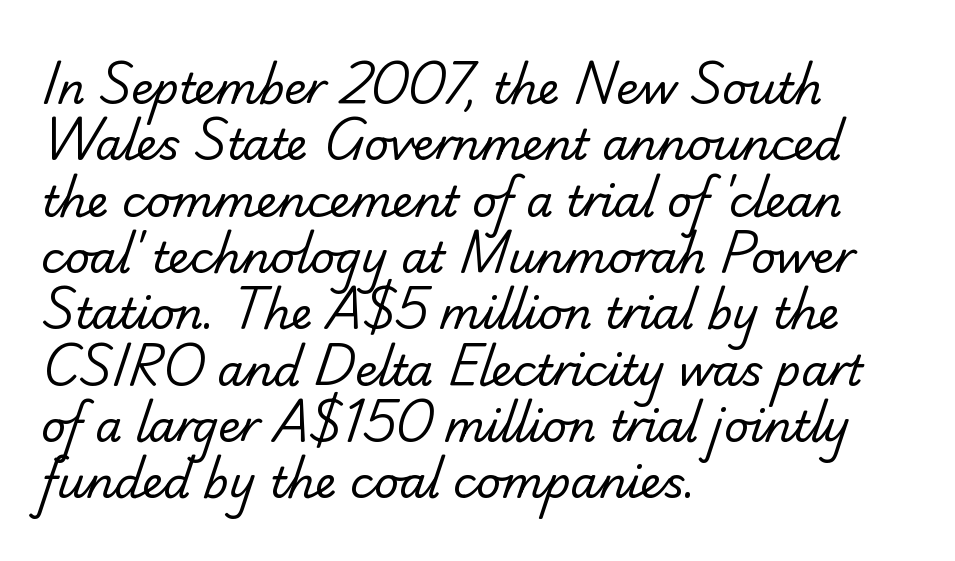
The image shows 43 px regular-weight sans-serif type; set left-aligned, normal line spacing (1.31x), normal letter spacing, not underlined; low stroke contrast and a small x-height.
